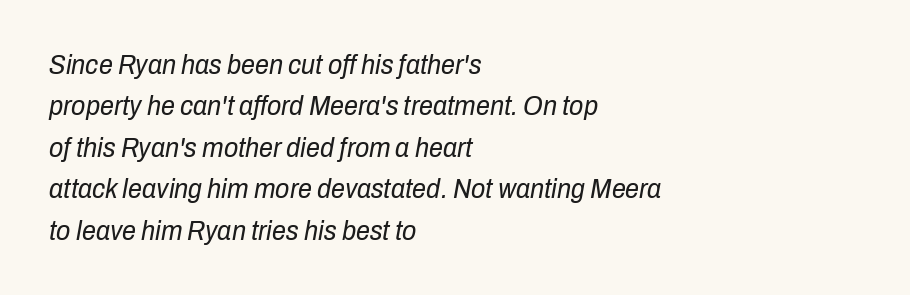
{"italic": "yes", "lean": "right", "slant_degrees": 10, "bold": "no", "weight": "regular", "width": "condensed", "stroke_contrast": "low", "x_height": "medium", "monospaced": "no", "underline": "no", "align": "left", "line_spacing": "normal", "line_spacing_ratio": 1.48, "letter_spacing": "normal", "letter_spacing_em": 0.0, "glyph_px": 28}
